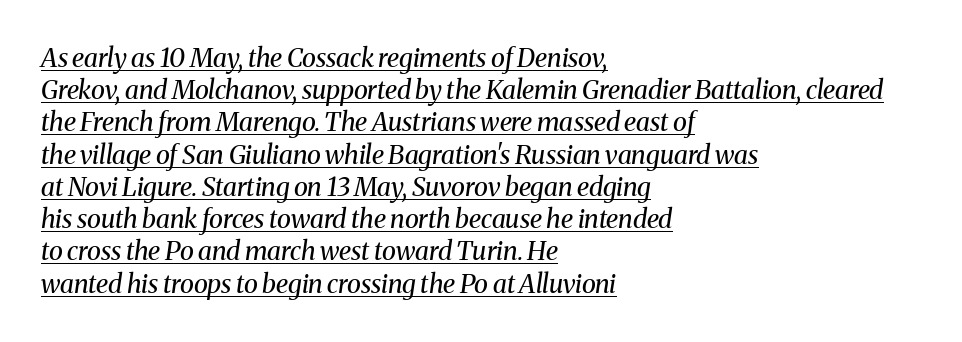
The image shows 26 px text type, italic (leaning right); set left-aligned, line spacing 1.24x, normal letter spacing, underlined.
